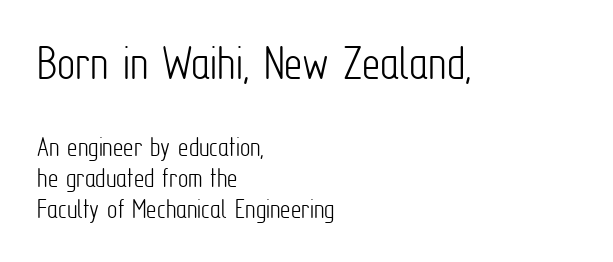
No word sits above an underline. Tall strokes in this sample are plumb rather than angled. Compared with a centered layout, this one pins lines to the left instead. The face used here is proportionally spaced, like ordinary book or web type. You could barely slide anything between these rows. Look at the glyph heights: the upper group is clearly the bigger setting.
